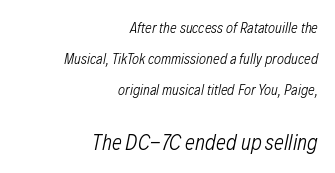
Q: Is the text bold? A: No.
Q: Is the text italic (slanted)? A: Yes, it leans right by about 12 degrees.
Q: Is the text underlined? A: No.
Q: How is the paragraph aligned? A: Right-aligned.
Q: Is the spacing between letters normal or unusually wide? A: Normal.
Q: Is the spacing between lines tight, normal or loose? A: Loose.
Q: Which block of text is set in a larger size, the first (top) or the second (bottom)? A: The second (bottom) one.
